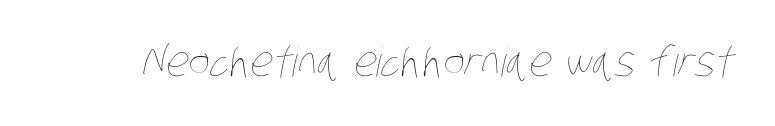
The image shows 41 px thin, condensed type; set normal letter spacing, not underlined; low stroke contrast and a large x-height.
